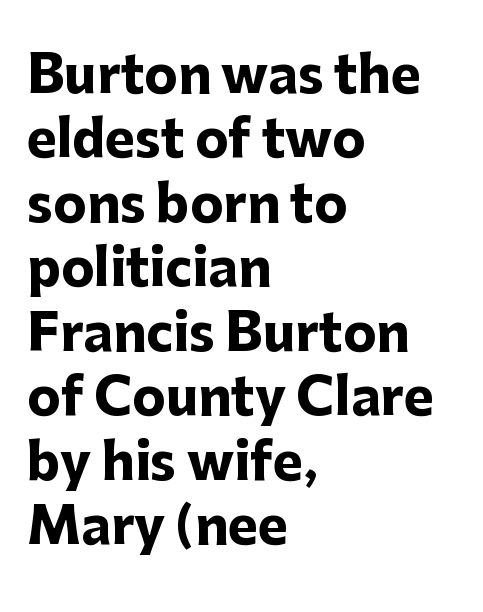
The image shows 50 px heavy sans-serif type, upright; set left-aligned, normal line spacing (1.29x), normal letter spacing, not underlined; low stroke contrast and a medium x-height.
